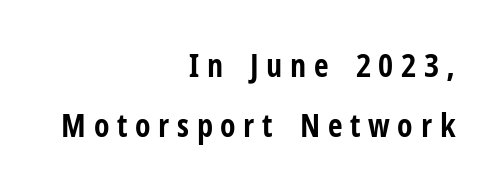
{"serif": "no", "italic": "no", "bold": "yes", "weight": "bold", "width": "condensed", "stroke_contrast": "low", "x_height": "medium", "monospaced": "no", "underline": "no", "align": "right", "line_spacing_ratio": 1.88, "letter_spacing": "wide", "letter_spacing_em": 0.24, "glyph_px": 32}
